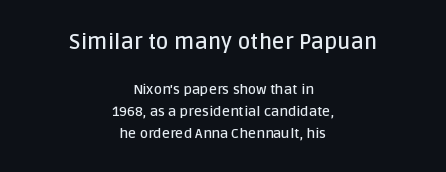
The image shows 22 px text type, upright; set centered, normal line spacing (1.59x), normal letter spacing, not underlined; the first (top) block is 1.57x larger.
